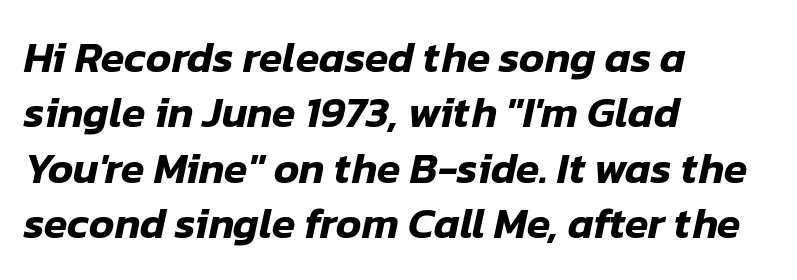
This sample uses plain, unmodified letter spacing. Italic? Definitely — the glyphs are oblique. The rows are spaced the way most documents space them. The passage shown is typed in a proportional face where columns would drift.
